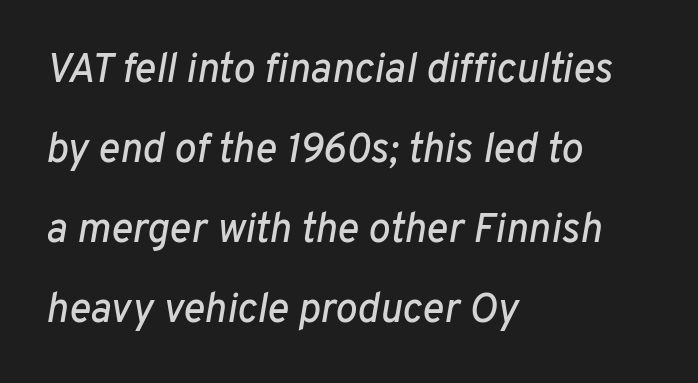
Q: Is the text italic (slanted)? A: Yes, it leans right by about 10 degrees.
Q: Is the text underlined? A: No.
Q: How is the paragraph aligned? A: Left-aligned.
Q: Is the spacing between letters normal or unusually wide? A: Normal.
Q: Is the spacing between lines tight, normal or loose? A: Loose.
Q: Width (condensed, normal, or wide)? A: Normal.
Q: Stroke contrast? A: Low.
Q: x-height? A: Medium.
Q: Monospaced? A: No.
